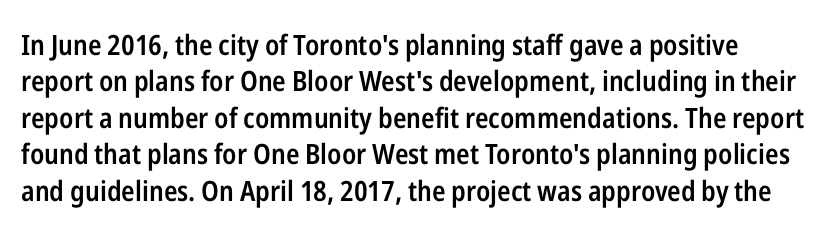
The image shows 28 px semibold, condensed sans-serif type, upright; set normal line spacing (1.3x), normal letter spacing, not underlined; low stroke contrast and a medium x-height.
